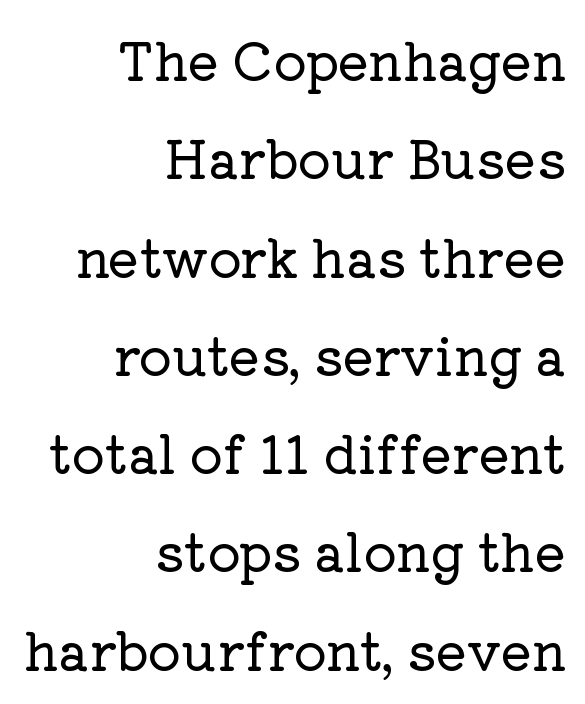
The image shows 52 px serif type, upright; set right-aligned, line spacing 1.89x, normal letter spacing, not underlined; low stroke contrast and a medium x-height.
